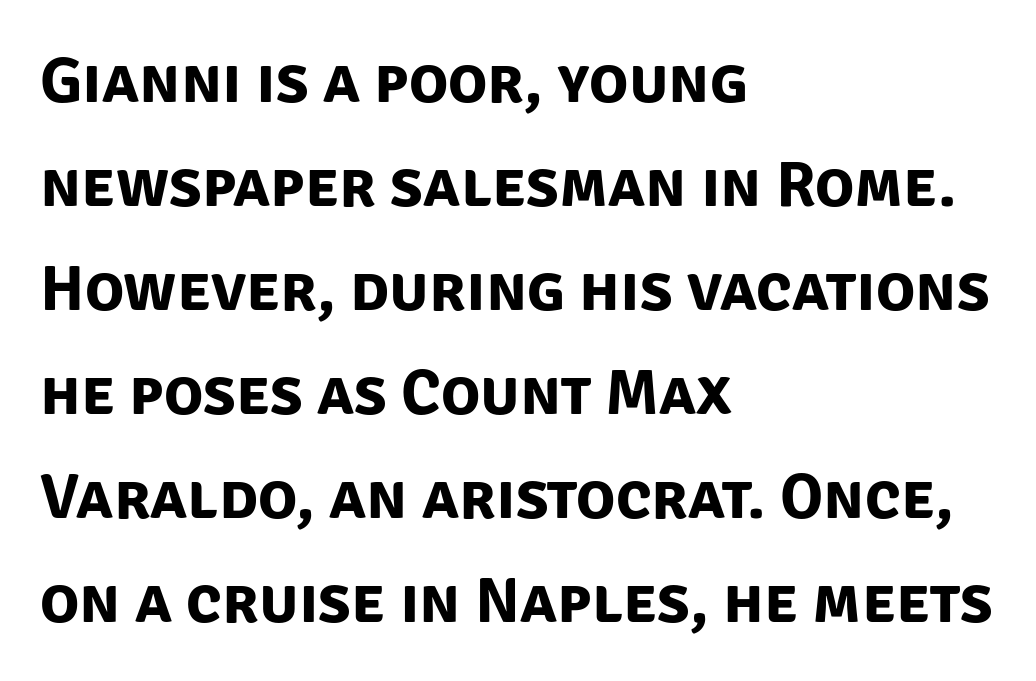
The image shows 65 px bold sans-serif type; set left-aligned, normal line spacing (1.6x), normal letter spacing, not underlined; low stroke contrast and a large x-height.
